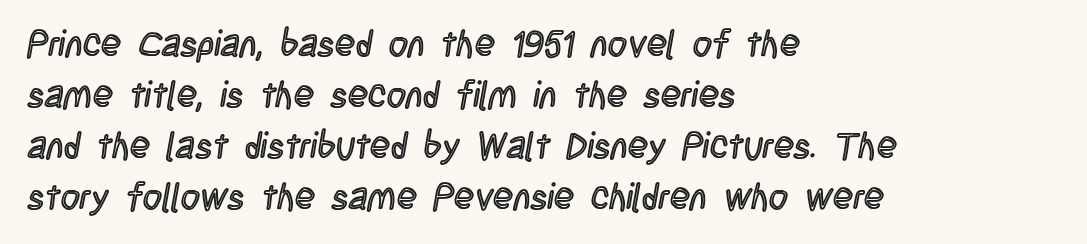
{"width": "condensed", "x_height": "large", "monospaced": "no", "underline": "no", "align": "left", "line_spacing": "normal", "line_spacing_ratio": 1.38, "letter_spacing": "normal", "letter_spacing_em": 0.0, "glyph_px": 37}
